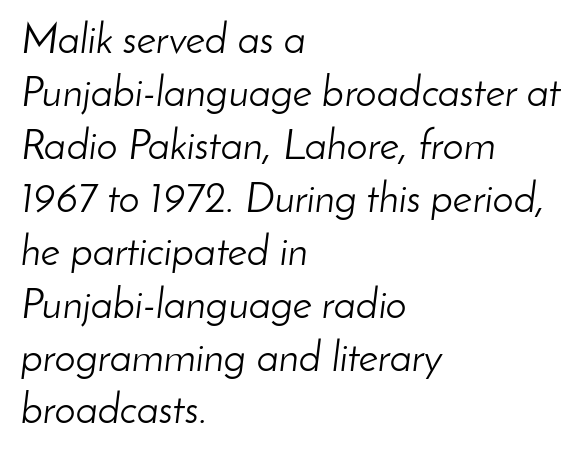
{"italic": "yes", "lean": "right", "slant_degrees": 8, "bold": "no", "weight": "light", "width": "normal", "stroke_contrast": "low", "x_height": "small", "monospaced": "no", "underline": "no", "align": "left", "line_spacing": "normal", "line_spacing_ratio": 1.26, "letter_spacing": "normal", "letter_spacing_em": 0.0, "glyph_px": 42}
